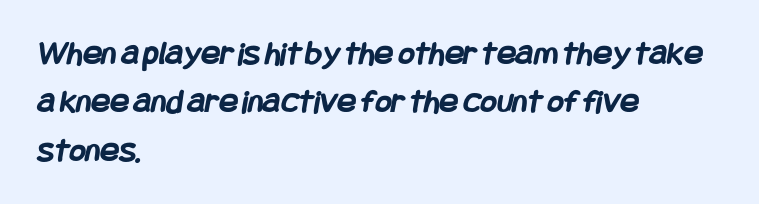
Q: Is the text bold? A: Yes.
Q: Is the typeface a serif or a sans-serif typeface? A: Sans-serif.
Q: Is the text underlined? A: No.
Q: How is the paragraph aligned? A: Left-aligned.
Q: Is the spacing between letters normal or unusually wide? A: Normal.
Q: Is the spacing between lines tight, normal or loose? A: Normal.
Q: Width (condensed, normal, or wide)? A: Condensed.
Q: Stroke contrast? A: Low.
Q: x-height? A: Large.
